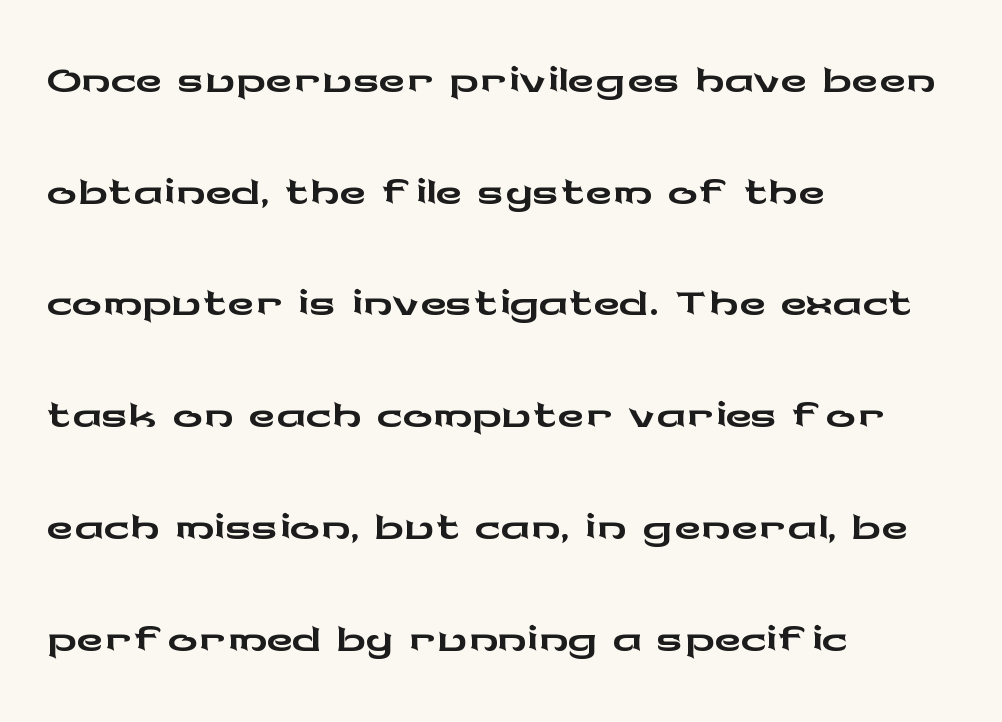
{"serif": "no", "italic": "no", "width": "wide", "stroke_contrast": "low", "x_height": "medium", "monospaced": "no", "underline": "no", "align": "left", "line_spacing": "normal", "line_spacing_ratio": 1.51, "letter_spacing": "normal", "letter_spacing_em": 0.0, "glyph_px": 74}
